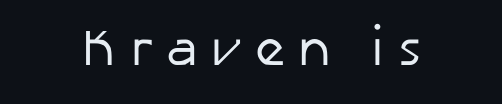
You can tell it's not italic because the verticals are truly vertical. Looks like regular typesetting: each glyph gets only the width it needs. Tracking here is generous; glyphs stand well apart from one another. Letters rest on an invisible, unmarked baseline.
